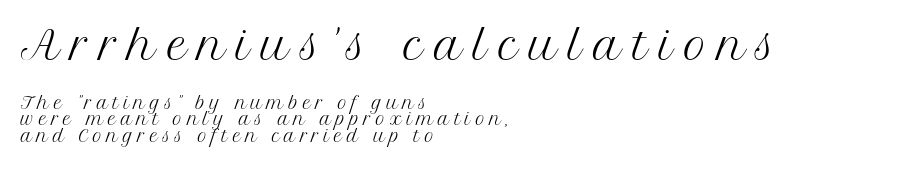
The image shows 39 px regular-weight serif type; set left-aligned, tight line spacing (1.04x), unusually wide letter spacing (+0.28 em), not underlined; the first (top) block is 2.44x larger; medium stroke contrast and a medium x-height.
